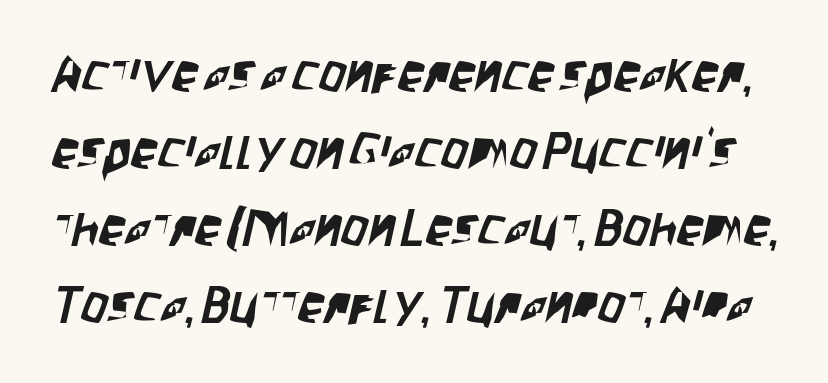
{"serif": "no", "width": "condensed", "stroke_contrast": "low", "x_height": "large", "monospaced": "no", "underline": "no", "line_spacing": "normal", "line_spacing_ratio": 1.45, "letter_spacing": "normal", "letter_spacing_em": 0.0, "glyph_px": 53}
